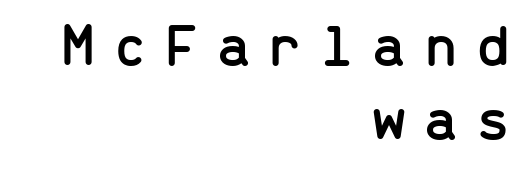
Here the designer chose a console-style face with uniform glyph widths. Glance below the letters and you will spot only blank space. The font family rendered here belongs to the sans-serif group. Where is the straight margin? On the right. Posture: upright roman.
